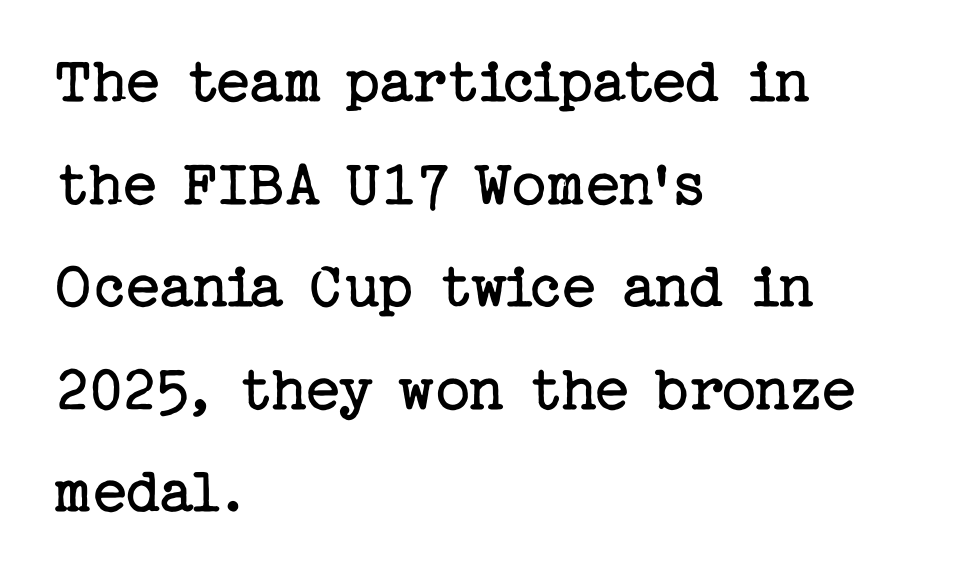
The image shows 67 px regular-weight serif type, upright; set left-aligned, normal line spacing (1.53x), normal letter spacing, not underlined; low stroke contrast and a medium x-height.
